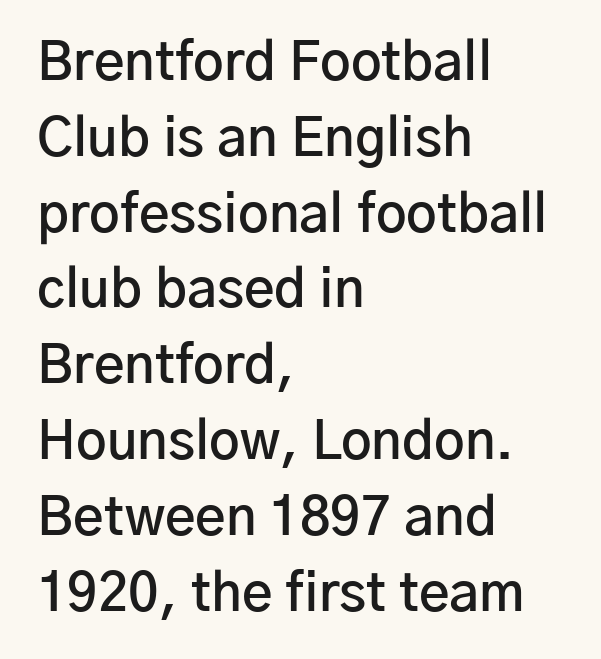
The image shows 53 px semibold sans-serif type, upright; set left-aligned, normal line spacing (1.43x), normal letter spacing, not underlined; low stroke contrast and a medium x-height.
